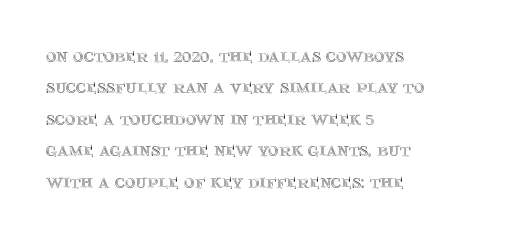
Compared with a centered layout, this one pins lines to the left instead. The space beneath each line is pristine and unruled. The passage shown stacks its lines at a standard gap. Do the letters lean? They stand straight. Spacing between characters is what you'd get straight out of the box.
